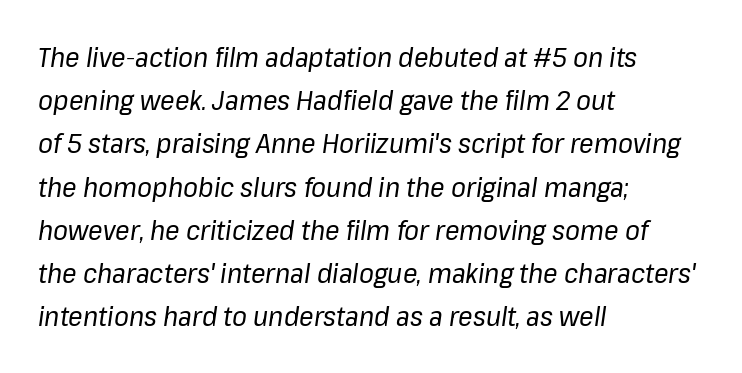
The image shows 27 px text type, italic (leaning right); set left-aligned, normal line spacing (1.6x), normal letter spacing, not underlined.
